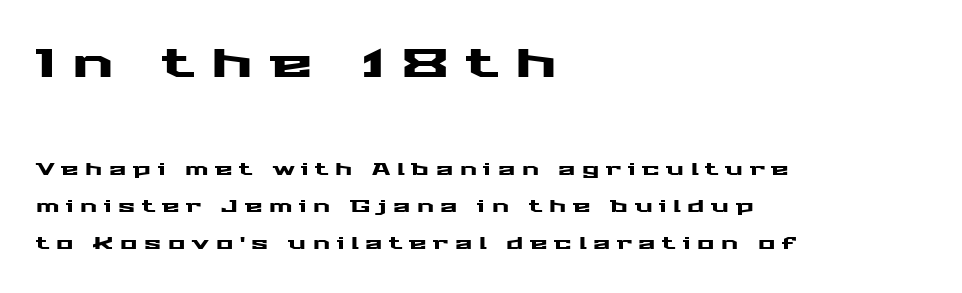
{"serif": "no", "italic": "no", "width": "wide", "stroke_contrast": "medium", "x_height": "medium", "monospaced": "no", "underline": "no", "align": "left", "line_spacing": "loose", "line_spacing_ratio": 2.32, "letter_spacing": "wide", "letter_spacing_em": 0.42, "larger_block": "first", "size_ratio": 2.44, "glyph_px": 39}
